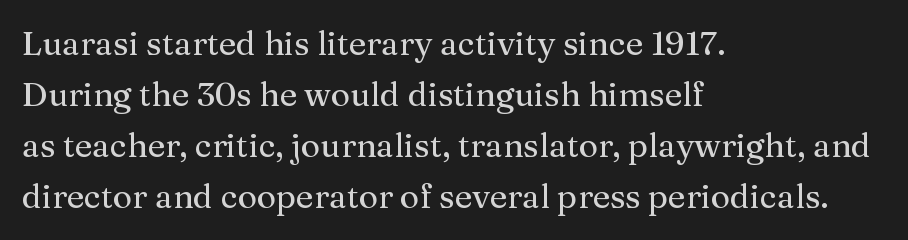
Ascenders rise straight up at ninety degrees. A typesetter would call this proportional, since set widths differ per character. This rendering employs a face with finishing strokes, i.e., a serif. Baseline-to-baseline distance is the conventional proportion of letter height. Decoration check: the copy has no underline.
